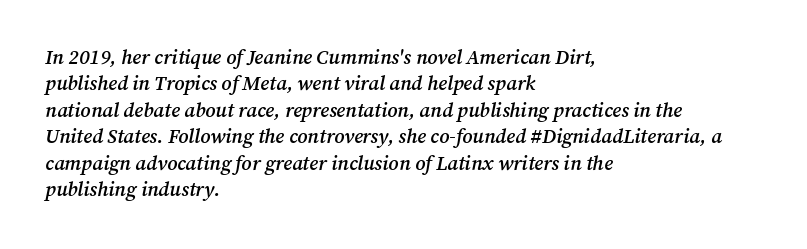
Q: Is the text bold? A: Semi-bold.
Q: Is the text italic (slanted)? A: Yes, it leans right by about 12 degrees.
Q: Is the text underlined? A: No.
Q: How is the paragraph aligned? A: Left-aligned.
Q: Is the spacing between letters normal or unusually wide? A: Normal.
Q: Is the spacing between lines tight, normal or loose? A: Normal.
